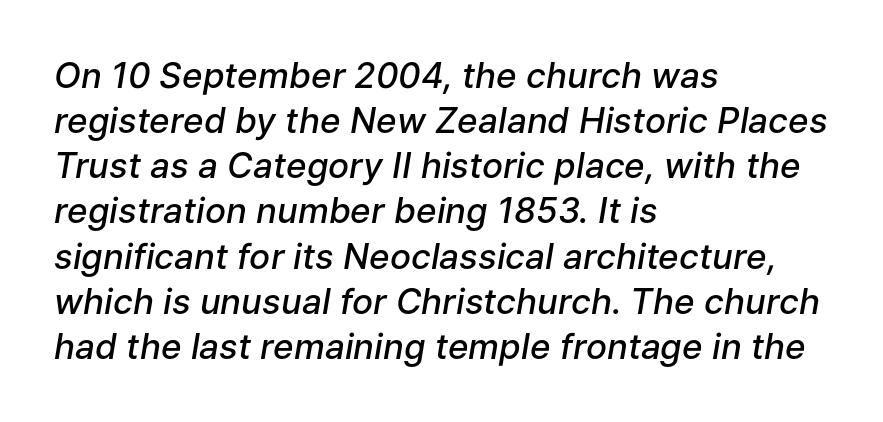
Short and long lines alike share a common starting point at left. Honestly, the row spacing looks completely unremarkable. Proportional: the letters do not fall into vertical columns. The passage shown leans; its letterforms are oblique. Spacing between characters is what you'd get straight out of the box.
